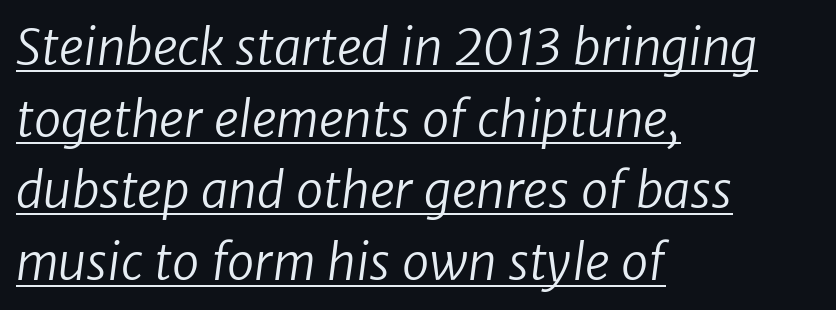
These lines stack with their left ends in a neat column. The face used here is proportionally spaced, like ordinary book or web type. Is the letter spacing exaggerated? No — it looks like the ordinary default. The glyphs are accompanied by a horizontal stroke just below them. Successive baselines arrive at the customary interval.
